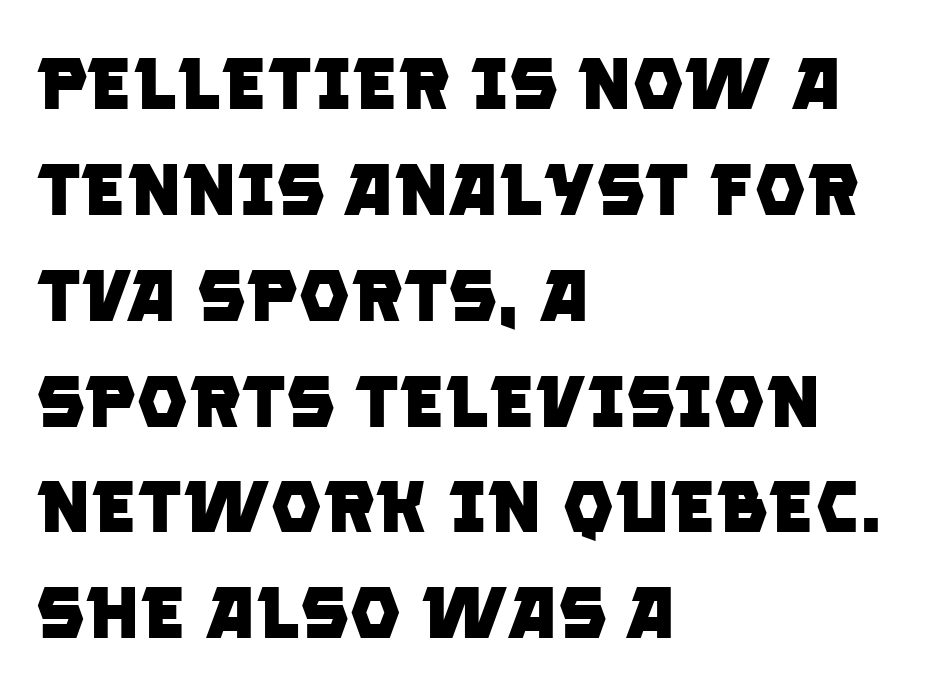
{"serif": "no", "bold": "yes", "weight": "heavy", "width": "normal", "stroke_contrast": "low", "x_height": "large", "monospaced": "no", "underline": "no", "align": "left", "line_spacing": "normal", "line_spacing_ratio": 1.45, "letter_spacing": "normal", "letter_spacing_em": 0.0, "glyph_px": 73}
